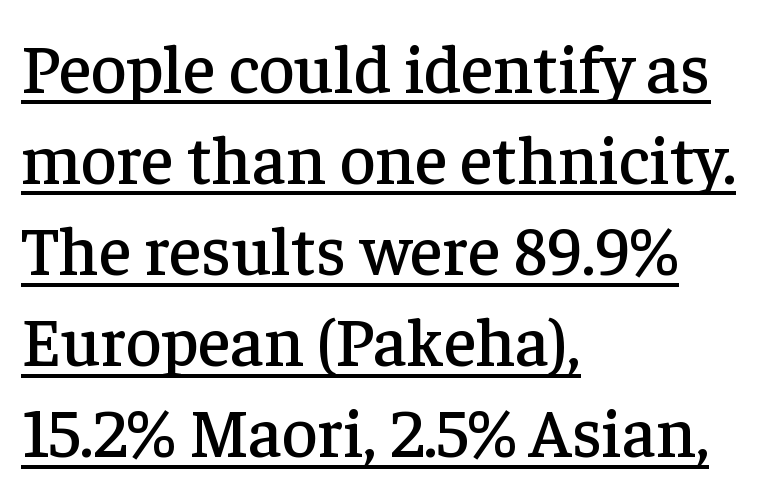
The image shows 69 px serif type, upright; set left-aligned, normal line spacing (1.32x), normal letter spacing, underlined; low stroke contrast and a medium x-height.
